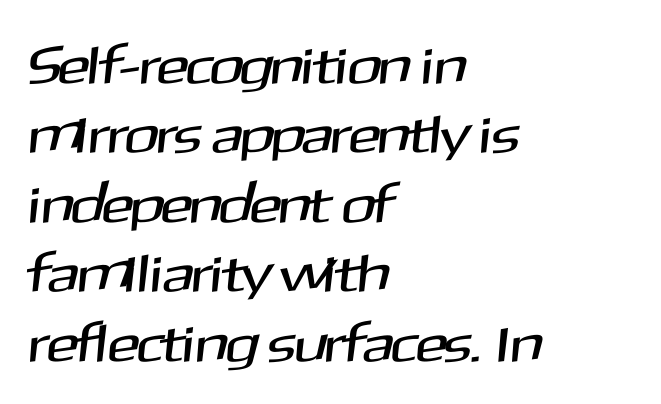
Q: Is the typeface a serif or a sans-serif typeface? A: Sans-serif.
Q: Is the text underlined? A: No.
Q: How is the paragraph aligned? A: Left-aligned.
Q: Is the spacing between letters normal or unusually wide? A: Normal.
Q: Is the spacing between lines tight, normal or loose? A: Normal.
Q: Width (condensed, normal, or wide)? A: Normal.
Q: Stroke contrast? A: Medium.
Q: x-height? A: Medium.
Q: Monospaced? A: No.
